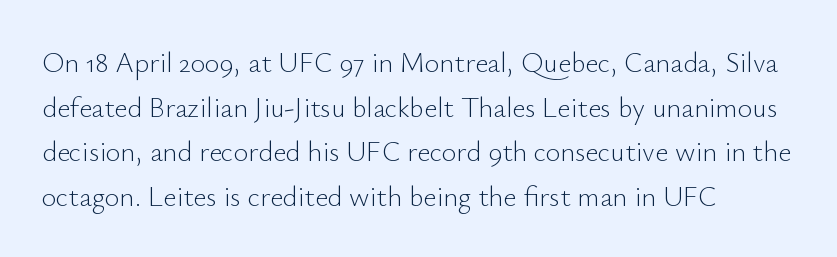
Q: Is the text bold? A: No.
Q: Is the text italic (slanted)? A: No, it is upright.
Q: Is the typeface a serif or a sans-serif typeface? A: Sans-serif.
Q: Is the text underlined? A: No.
Q: How is the paragraph aligned? A: Left-aligned.
Q: Is the spacing between letters normal or unusually wide? A: Normal.
Q: Is the spacing between lines tight, normal or loose? A: Normal.
Q: Width (condensed, normal, or wide)? A: Normal.
Q: Stroke contrast? A: Low.
Q: x-height? A: Small.
Q: Monospaced? A: No.
